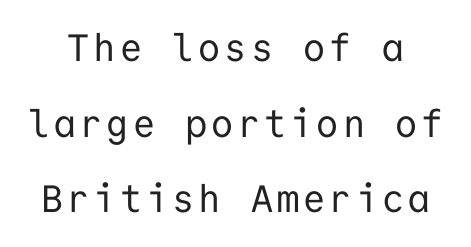
{"serif": "no", "italic": "no", "bold": "no", "weight": "regular", "width": "normal", "stroke_contrast": "low", "x_height": "medium", "monospaced": "yes", "underline": "no", "line_spacing": "loose", "line_spacing_ratio": 1.99, "glyph_px": 38}
